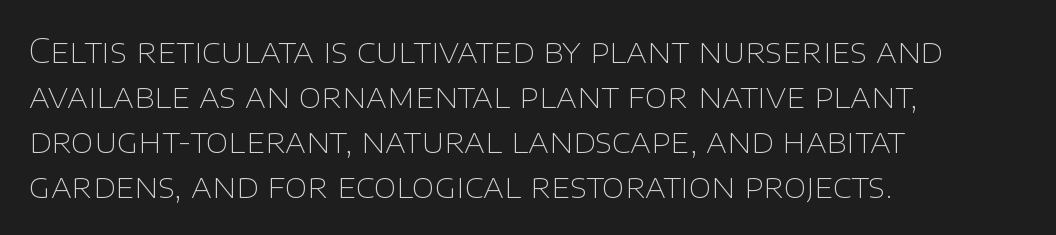
The image shows 33 px thin sans-serif type, upright; set left-aligned, normal line spacing (1.36x), normal letter spacing, not underlined; low stroke contrast and a large x-height.
